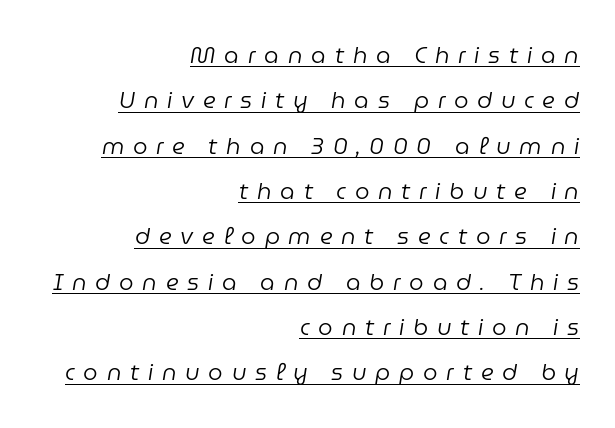
Q: Is the text bold? A: No.
Q: Is the text italic (slanted)? A: Yes, it leans right by about 9 degrees.
Q: Is the text underlined? A: Yes.
Q: How is the paragraph aligned? A: Right-aligned.
Q: Is the spacing between letters normal or unusually wide? A: Unusually wide.
Q: Is the spacing between lines tight, normal or loose? A: Loose.
